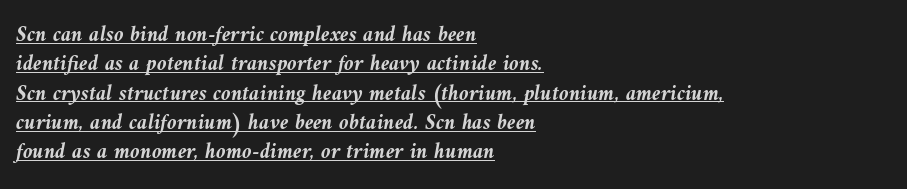
The image shows 22 px bold type, italic (leaning left); set left-aligned, normal line spacing (1.33x), normal letter spacing, underlined.
